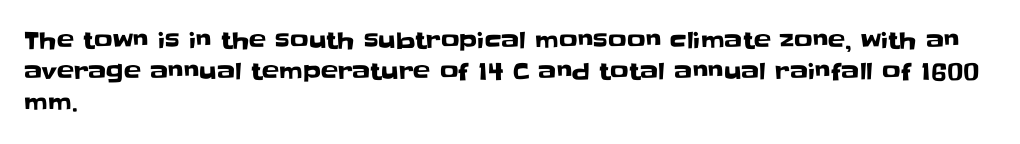
Q: Is the text italic (slanted)? A: No, it is upright.
Q: Is the text underlined? A: No.
Q: How is the paragraph aligned? A: Left-aligned.
Q: Is the spacing between letters normal or unusually wide? A: Normal.
Q: Is the spacing between lines tight, normal or loose? A: Normal.
